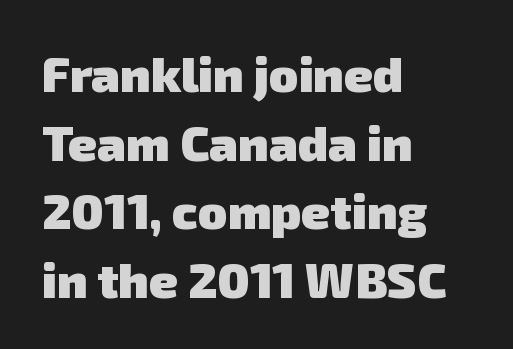
Classification — sans serif. The rendering keeps characters at their native spacing. Typesetter's note: full bold, strokes at maximum text heaviness. These lines sit exactly where default settings would place them. Varying glyph widths throughout — classic text-font behaviour.
